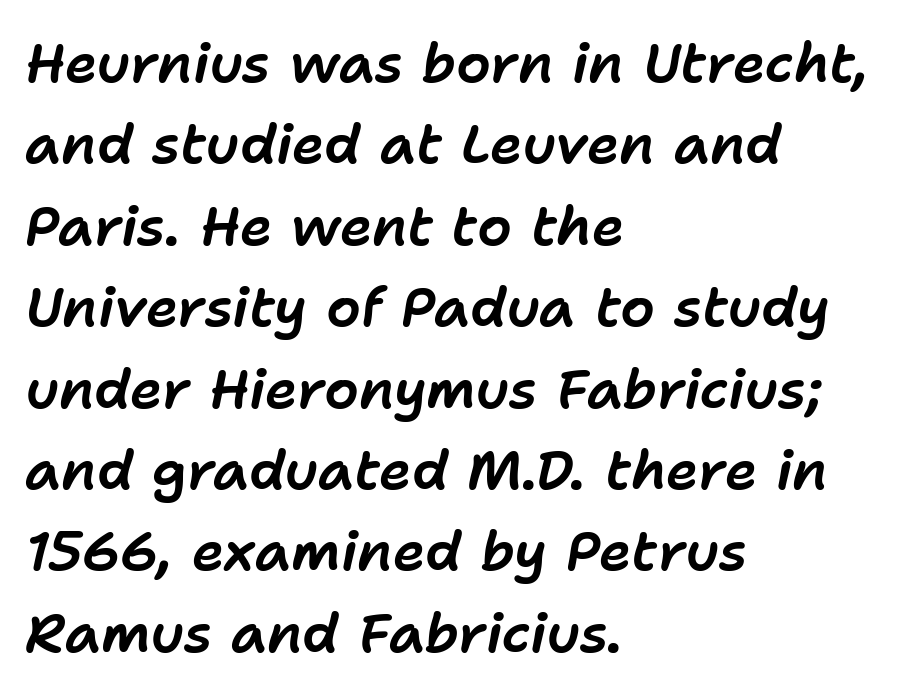
Every character sits at an angle, as italics do. Compared with typical body copy, the letter spacing here is the same. Each row of text sits above clean, open space. Vertical spacing — default.
